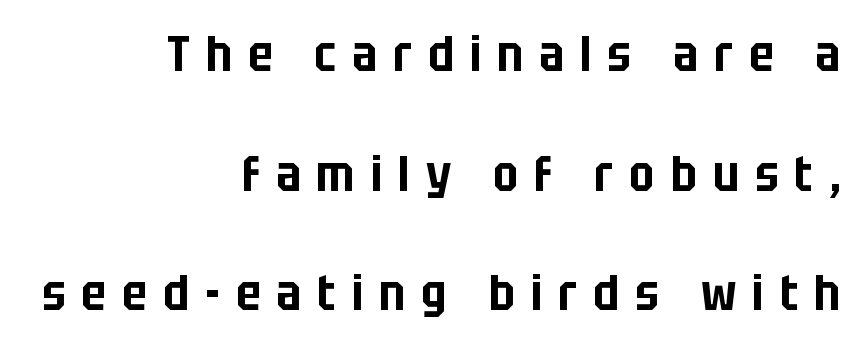
The image shows 49 px condensed sans-serif type, upright; set right-aligned, loose line spacing (2.44x), unusually wide letter spacing (+0.33 em), not underlined; low stroke contrast and a large x-height.
